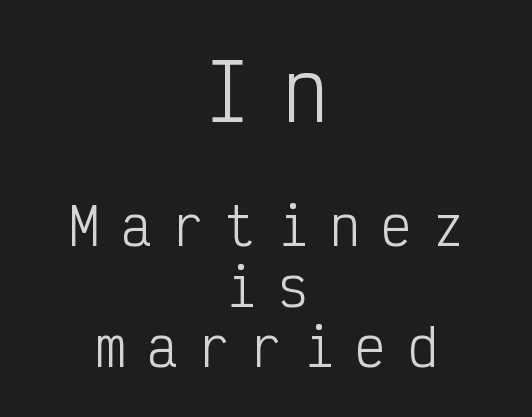
This sample uses a sans-serif face. A bare baseline throughout the passage. Top chunk: large. Bottom chunk: small. The axis of the letterforms is exactly vertical. Horizontal alignment here is central, giving a formal, balanced look. Think of a typewriter: that constant character pitch is what you see here.
